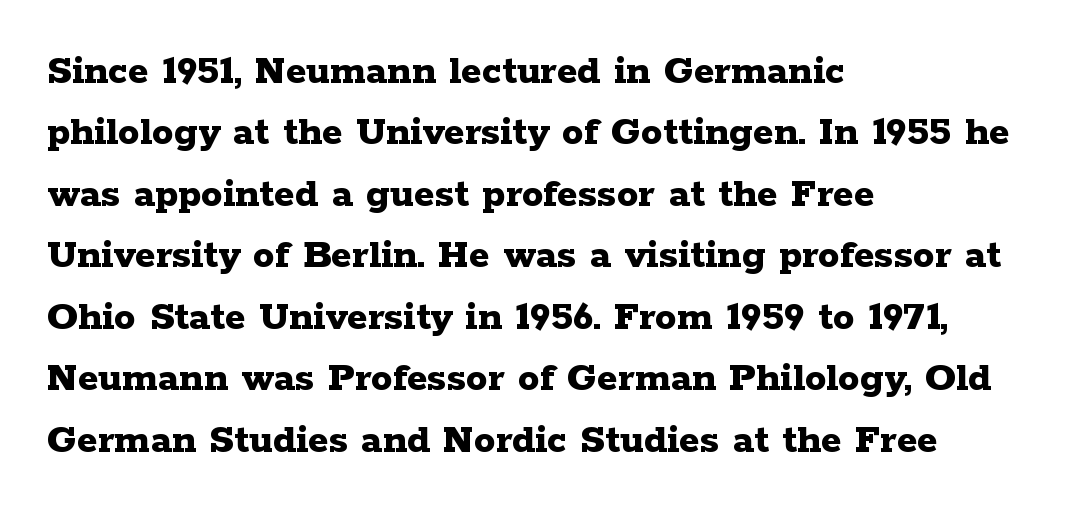
Q: Is the text bold? A: Yes.
Q: Is the text italic (slanted)? A: No, it is upright.
Q: Is the typeface a serif or a sans-serif typeface? A: Serif.
Q: Is the text underlined? A: No.
Q: How is the paragraph aligned? A: Left-aligned.
Q: Is the spacing between letters normal or unusually wide? A: Normal.
Q: Is the spacing between lines tight, normal or loose? A: Normal.
Q: Width (condensed, normal, or wide)? A: Wide.
Q: Stroke contrast? A: Low.
Q: x-height? A: Medium.
Q: Monospaced? A: No.
